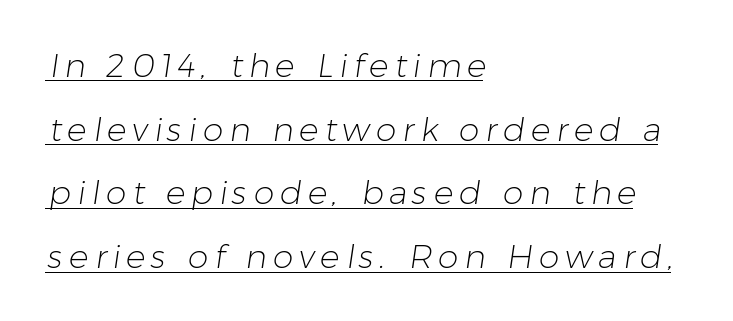
The image shows 33 px light sans-serif type; set left-aligned, loose line spacing (1.93x), underlined; low stroke contrast and a medium x-height.
